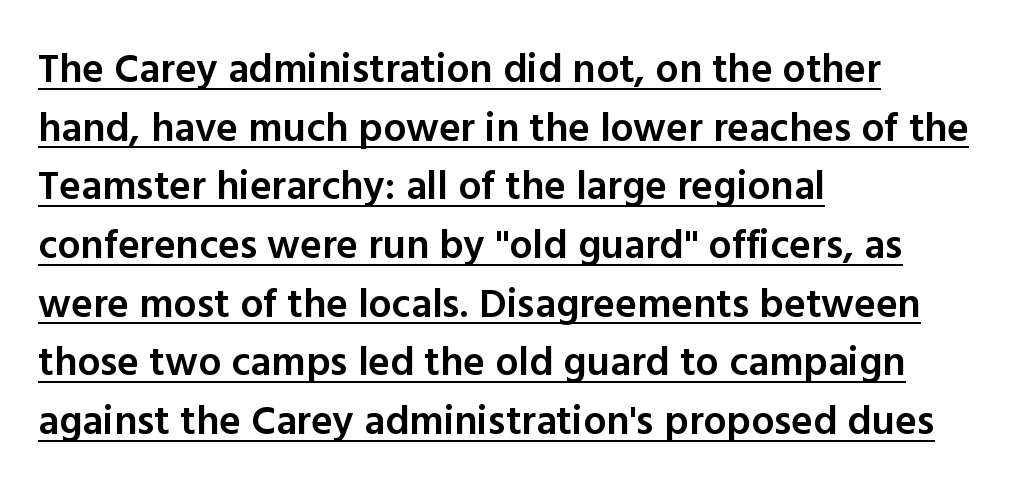
Q: Is the text bold? A: Semi-bold.
Q: Is the text italic (slanted)? A: No, it is upright.
Q: Is the typeface a serif or a sans-serif typeface? A: Sans-serif.
Q: Is the text underlined? A: Yes.
Q: How is the paragraph aligned? A: Left-aligned.
Q: Is the spacing between letters normal or unusually wide? A: Normal.
Q: Is the spacing between lines tight, normal or loose? A: Normal.
Q: Width (condensed, normal, or wide)? A: Normal.
Q: x-height? A: Medium.
Q: Monospaced? A: No.
